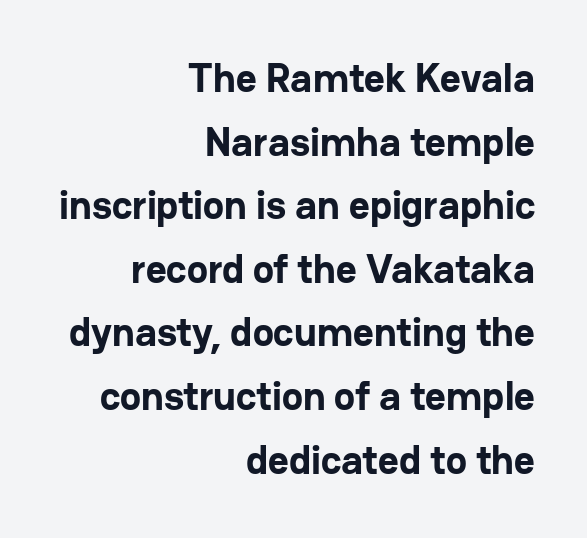
{"serif": "no", "italic": "no", "bold": "yes", "weight": "bold", "width": "normal", "stroke_contrast": "low", "x_height": "medium", "monospaced": "no", "underline": "no", "align": "right", "line_spacing": "normal", "line_spacing_ratio": 1.59, "letter_spacing": "normal", "letter_spacing_em": 0.0, "glyph_px": 40}
